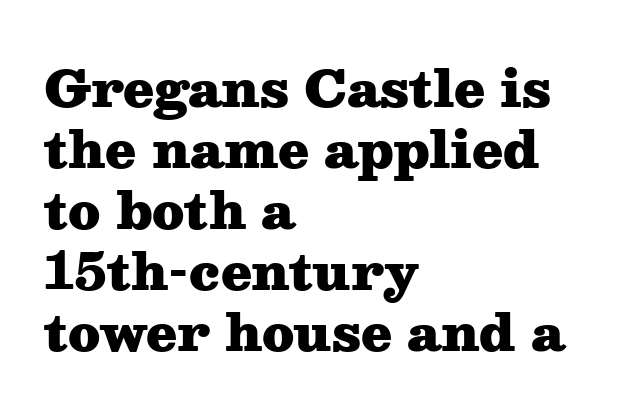
{"serif": "yes", "italic": "no", "bold": "yes", "weight": "heavy", "width": "wide", "stroke_contrast": "medium", "x_height": "medium", "monospaced": "no", "underline": "no", "align": "left", "line_spacing_ratio": 1.22, "letter_spacing": "normal", "letter_spacing_em": 0.0, "glyph_px": 50}
